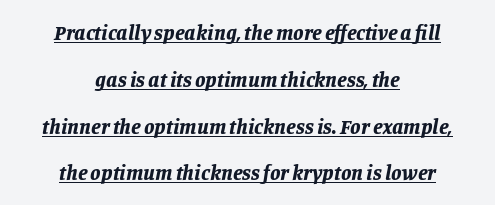
The image shows 21 px bold type, italic (leaning right); set centered, loose line spacing (2.23x), normal letter spacing, underlined.
